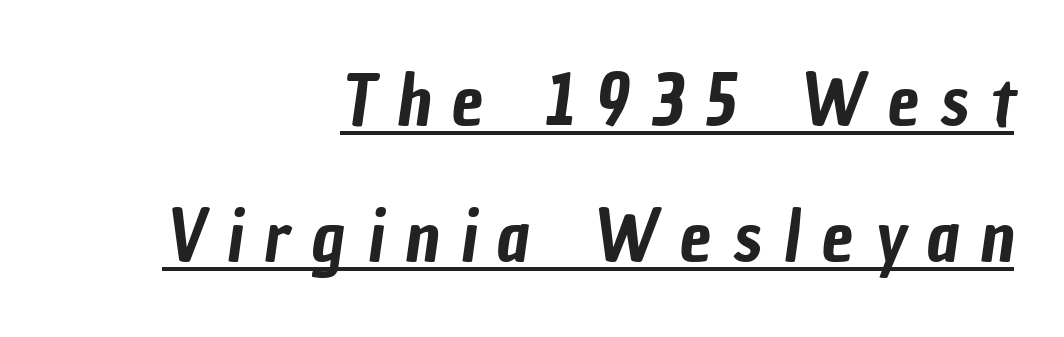
{"serif": "no", "width": "condensed", "stroke_contrast": "low", "x_height": "medium", "monospaced": "no", "underline": "yes", "align": "right", "line_spacing": "loose", "line_spacing_ratio": 1.92, "letter_spacing": "wide", "letter_spacing_em": 0.3, "glyph_px": 71}
